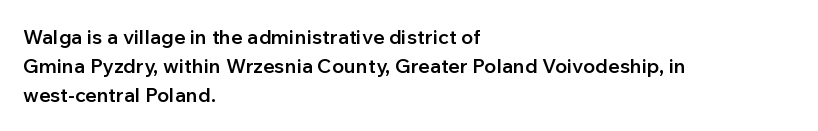
Q: Is the text bold? A: Semi-bold.
Q: Is the text italic (slanted)? A: No, it is upright.
Q: Is the text underlined? A: No.
Q: How is the paragraph aligned? A: Left-aligned.
Q: Is the spacing between letters normal or unusually wide? A: Normal.
Q: Is the spacing between lines tight, normal or loose? A: Normal.
